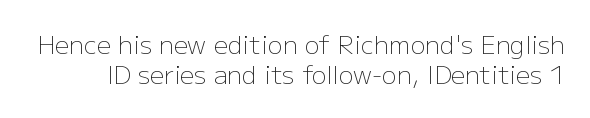
The image shows 25 px text type, upright; set line spacing 1.21x, normal letter spacing, not underlined.
